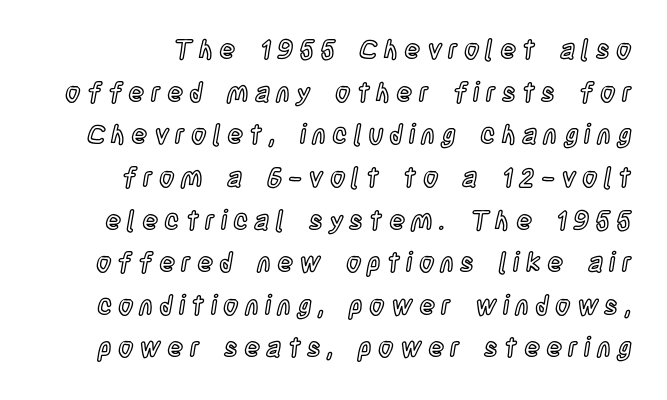
Q: Is the text italic (slanted)? A: Yes.
Q: Is the text underlined? A: No.
Q: Is the spacing between letters normal or unusually wide? A: Unusually wide.
Q: Is the spacing between lines tight, normal or loose? A: Normal.
